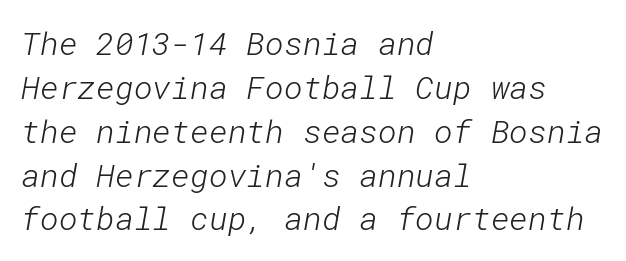
{"serif": "no", "bold": "no", "weight": "light", "width": "normal", "stroke_contrast": "low", "x_height": "medium", "underline": "no", "align": "left", "line_spacing": "normal", "line_spacing_ratio": 1.37, "letter_spacing": "normal", "letter_spacing_em": 0.0, "glyph_px": 32}
